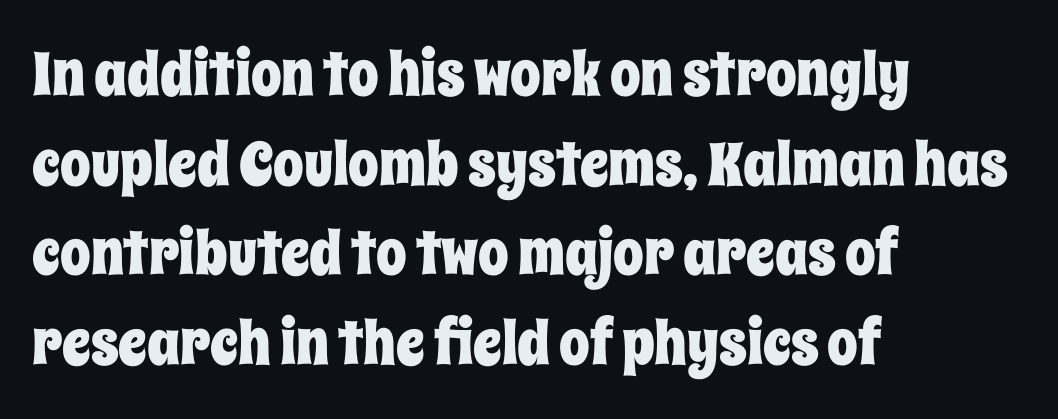
{"italic": "no", "width": "condensed", "stroke_contrast": "low", "x_height": "large", "monospaced": "no", "underline": "no", "align": "left", "line_spacing": "normal", "line_spacing_ratio": 1.47, "letter_spacing": "normal", "letter_spacing_em": 0.0, "glyph_px": 61}
